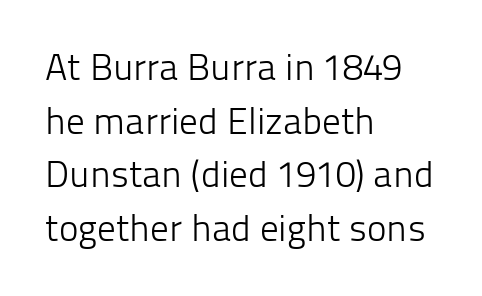
The image shows 37 px light sans-serif type, upright; set left-aligned, normal line spacing (1.45x), normal letter spacing, not underlined; low stroke contrast and a medium x-height.
